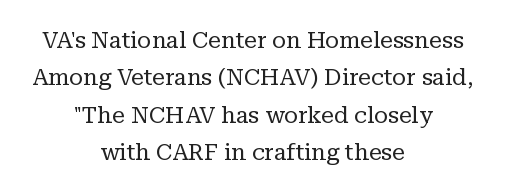
The image shows 23 px text type, upright; set centered, normal line spacing (1.62x), normal letter spacing, not underlined.
